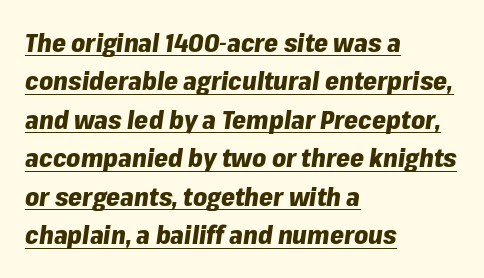
Q: Is the text bold? A: Yes.
Q: Is the text italic (slanted)? A: Yes, it leans right by about 8 degrees.
Q: Is the text underlined? A: Yes.
Q: How is the paragraph aligned? A: Left-aligned.
Q: Is the spacing between letters normal or unusually wide? A: Normal.
Q: Is the spacing between lines tight, normal or loose? A: Normal.
